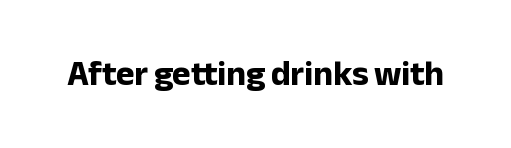
{"serif": "no", "italic": "no", "bold": "yes", "weight": "bold", "width": "normal", "stroke_contrast": "low", "x_height": "medium", "monospaced": "no", "underline": "no", "letter_spacing": "normal", "letter_spacing_em": 0.0, "glyph_px": 35}
